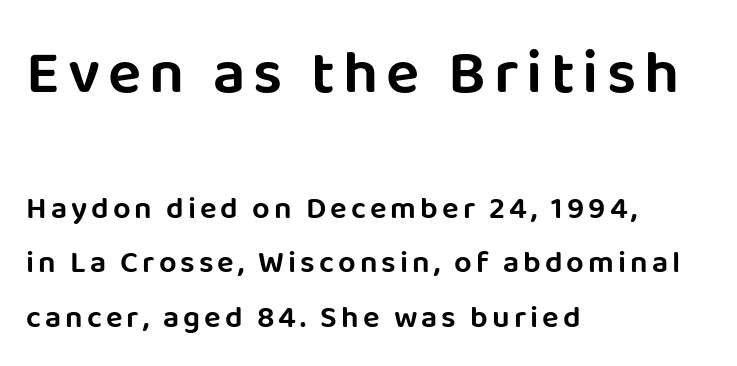
Q: Is the text italic (slanted)? A: No, it is upright.
Q: Is the typeface a serif or a sans-serif typeface? A: Sans-serif.
Q: Is the text underlined? A: No.
Q: How is the paragraph aligned? A: Left-aligned.
Q: Which block of text is set in a larger size, the first (top) or the second (bottom)? A: The first (top) one.
Q: Width (condensed, normal, or wide)? A: Normal.
Q: Stroke contrast? A: Low.
Q: x-height? A: Large.
Q: Monospaced? A: No.
